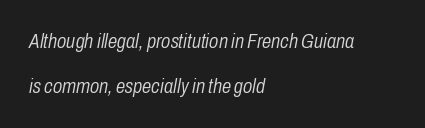
Q: Is the text bold? A: No.
Q: Is the text italic (slanted)? A: Yes, it leans right by about 10 degrees.
Q: Is the text underlined? A: No.
Q: How is the paragraph aligned? A: Left-aligned.
Q: Is the spacing between letters normal or unusually wide? A: Normal.
Q: Is the spacing between lines tight, normal or loose? A: Loose.
